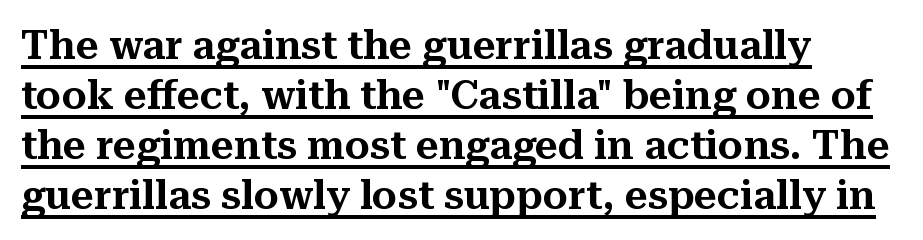
The sample's only ornament is a line tracing under the words. Regular leading. It's the straight-up-and-down kind of type. Letter spacing: default. Character widths vary here, with narrow letters taking less room than wide ones.
